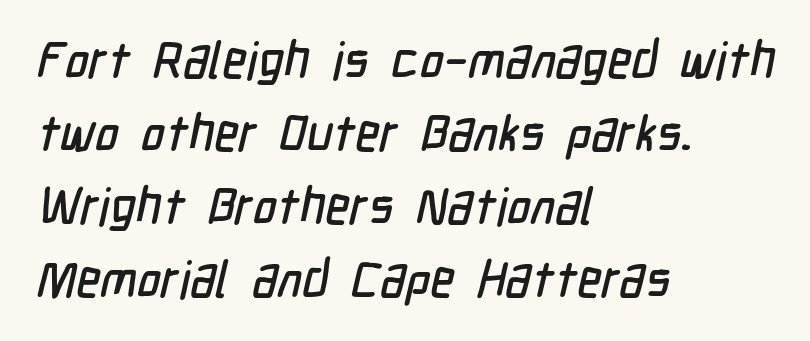
Q: Is the typeface a serif or a sans-serif typeface? A: Sans-serif.
Q: Is the text underlined? A: No.
Q: How is the paragraph aligned? A: Left-aligned.
Q: Is the spacing between letters normal or unusually wide? A: Normal.
Q: Is the spacing between lines tight, normal or loose? A: Normal.
Q: Width (condensed, normal, or wide)? A: Condensed.
Q: Stroke contrast? A: Low.
Q: x-height? A: Medium.
Q: Monospaced? A: No.
